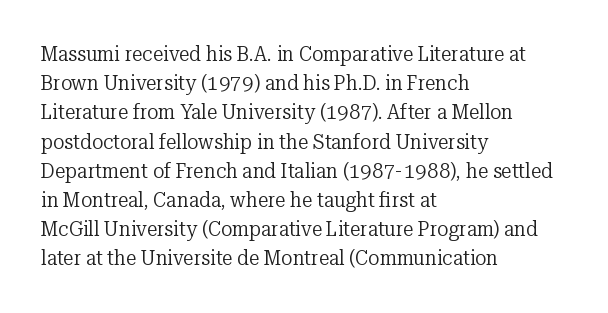
Q: Is the text bold? A: No.
Q: Is the text italic (slanted)? A: No, it is upright.
Q: Is the text underlined? A: No.
Q: How is the paragraph aligned? A: Left-aligned.
Q: Is the spacing between letters normal or unusually wide? A: Normal.
Q: Is the spacing between lines tight, normal or loose? A: Normal.
